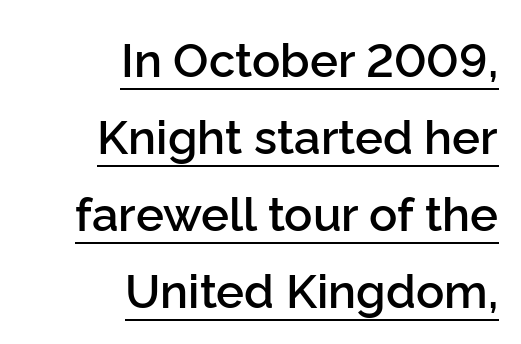
{"serif": "no", "italic": "no", "bold": "semi", "weight": "semibold", "width": "normal", "stroke_contrast": "low", "x_height": "medium", "monospaced": "no", "underline": "yes", "align": "right", "line_spacing": "normal", "line_spacing_ratio": 1.64, "letter_spacing": "normal", "letter_spacing_em": 0.0, "glyph_px": 47}
